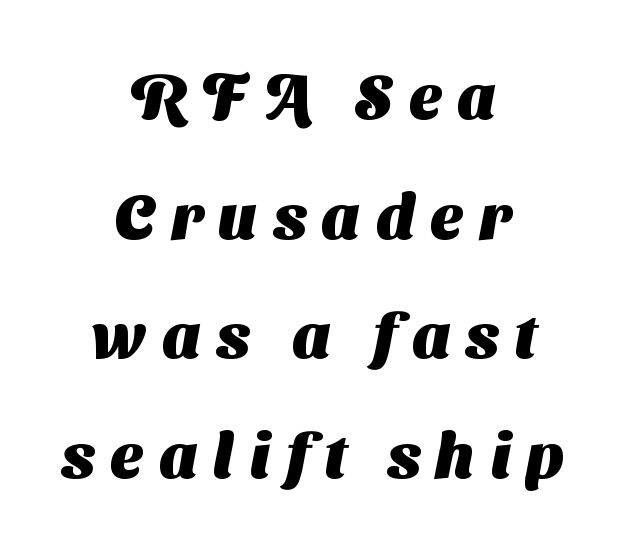
{"serif": "no", "bold": "yes", "weight": "heavy", "width": "normal", "stroke_contrast": "medium", "x_height": "medium", "monospaced": "no", "underline": "no", "align": "center", "line_spacing": "loose", "line_spacing_ratio": 1.9, "letter_spacing": "wide", "letter_spacing_em": 0.25, "glyph_px": 63}
